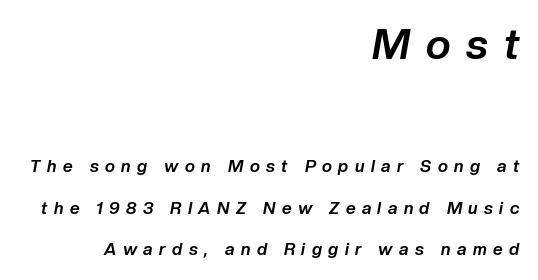
Q: Is the text bold? A: Yes.
Q: Is the text italic (slanted)? A: Yes, it leans right by about 10 degrees.
Q: Is the text underlined? A: No.
Q: How is the paragraph aligned? A: Right-aligned.
Q: Is the spacing between letters normal or unusually wide? A: Unusually wide.
Q: Is the spacing between lines tight, normal or loose? A: Loose.
Q: Which block of text is set in a larger size, the first (top) or the second (bottom)? A: The first (top) one.
Q: Width (condensed, normal, or wide)? A: Normal.
Q: Stroke contrast? A: Low.
Q: x-height? A: Medium.
Q: Monospaced? A: No.
